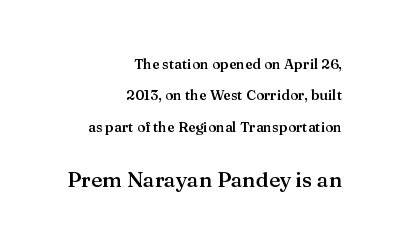
Q: Is the text bold? A: Semi-bold.
Q: Is the text italic (slanted)? A: No, it is upright.
Q: Is the text underlined? A: No.
Q: How is the paragraph aligned? A: Right-aligned.
Q: Is the spacing between letters normal or unusually wide? A: Normal.
Q: Is the spacing between lines tight, normal or loose? A: Loose.
Q: Which block of text is set in a larger size, the first (top) or the second (bottom)? A: The second (bottom) one.
